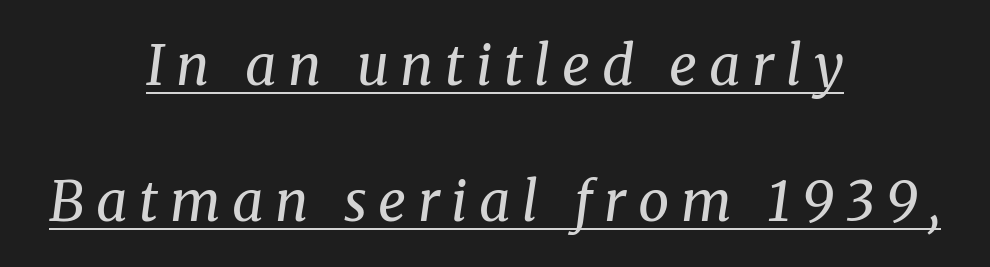
A baseline rule has been typeset under these characters. Words appear elongated and porous because spacing is wide. This sample has the flowing, uneven cadence of proportional lettering. Ink coverage per letter is moderate at most. If you drew a line through each stem, it would be angled. The passage shown stacks its lines with a broad gap.
